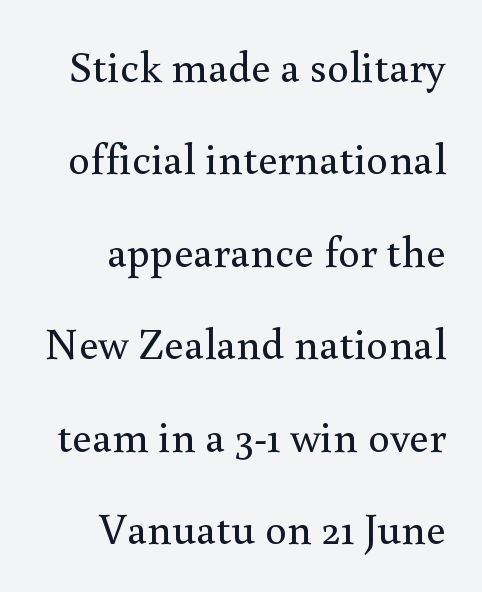
The image shows 44 px regular-weight serif type, upright; set right-aligned, loose line spacing (2.1x), normal letter spacing, not underlined; a small x-height.
